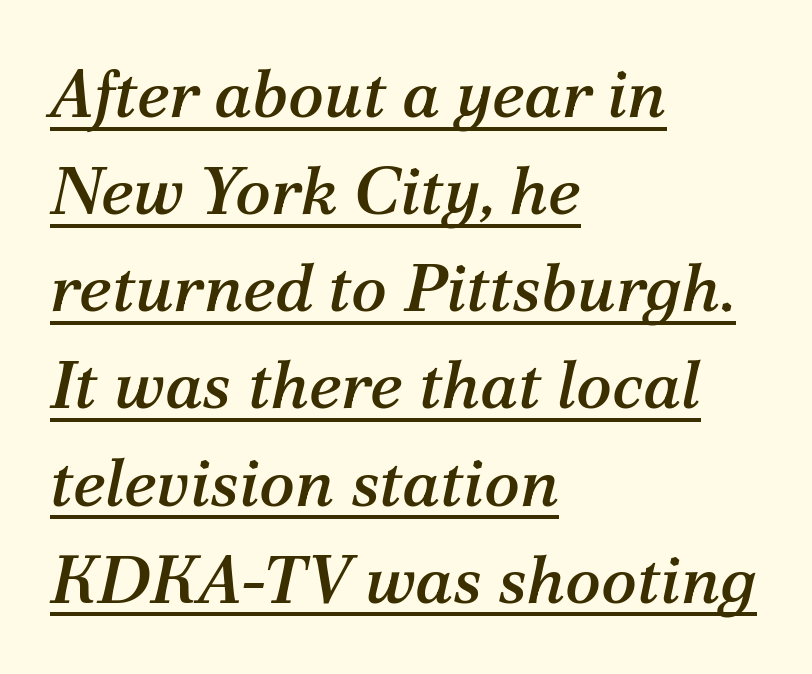
The sample's only ornament is a line tracing under the words. If you measured baseline to baseline, you'd find a middling distance. Note the varied advance widths — an 'i' is clearly narrower than an 'm'. In CSS terms this would be text-align: left.
